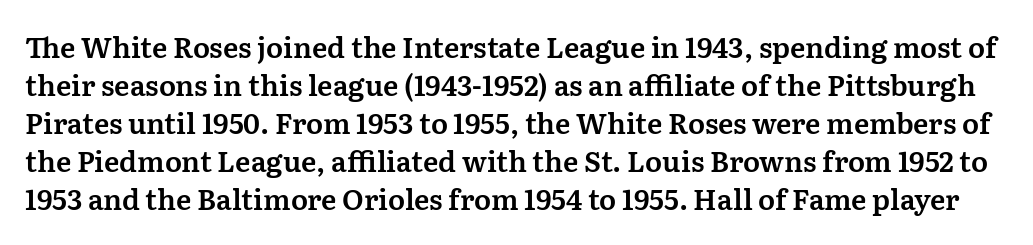
Q: Is the text italic (slanted)? A: No, it is upright.
Q: Is the typeface a serif or a sans-serif typeface? A: Serif.
Q: Is the text underlined? A: No.
Q: Is the spacing between letters normal or unusually wide? A: Normal.
Q: Is the spacing between lines tight, normal or loose? A: Normal.
Q: Width (condensed, normal, or wide)? A: Normal.
Q: Stroke contrast? A: Medium.
Q: x-height? A: Medium.
Q: Monospaced? A: No.
